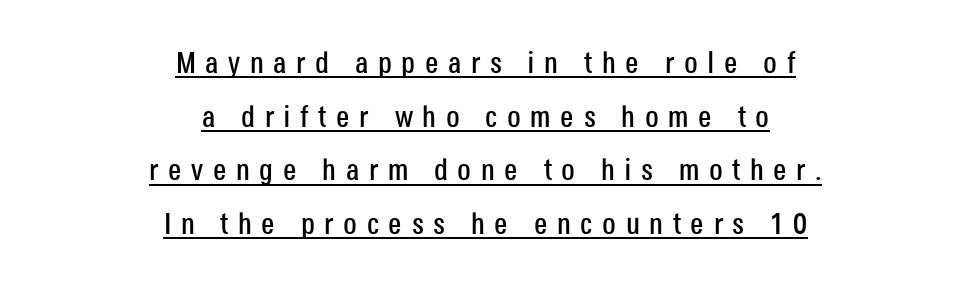
{"serif": "no", "italic": "no", "width": "condensed", "stroke_contrast": "low", "x_height": "large", "monospaced": "no", "underline": "yes", "align": "center", "line_spacing_ratio": 1.79, "letter_spacing": "wide", "letter_spacing_em": 0.32, "glyph_px": 30}
